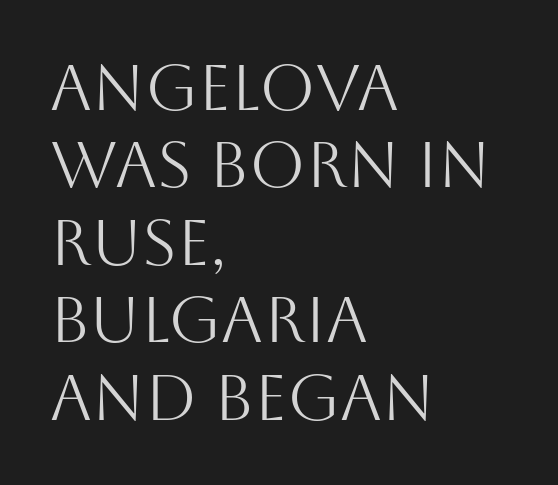
Q: Is the text bold? A: No.
Q: Is the text italic (slanted)? A: No, it is upright.
Q: Is the typeface a serif or a sans-serif typeface? A: Sans-serif.
Q: Is the text underlined? A: No.
Q: How is the paragraph aligned? A: Left-aligned.
Q: Is the spacing between letters normal or unusually wide? A: Normal.
Q: Width (condensed, normal, or wide)? A: Normal.
Q: Stroke contrast? A: Medium.
Q: x-height? A: Large.
Q: Monospaced? A: No.
